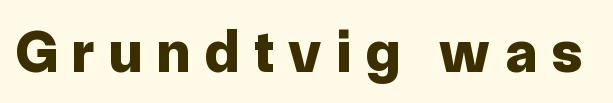
{"serif": "no", "italic": "no", "bold": "yes", "weight": "bold", "width": "normal", "stroke_contrast": "low", "x_height": "medium", "monospaced": "no", "underline": "no", "letter_spacing": "wide", "letter_spacing_em": 0.25, "glyph_px": 60}
